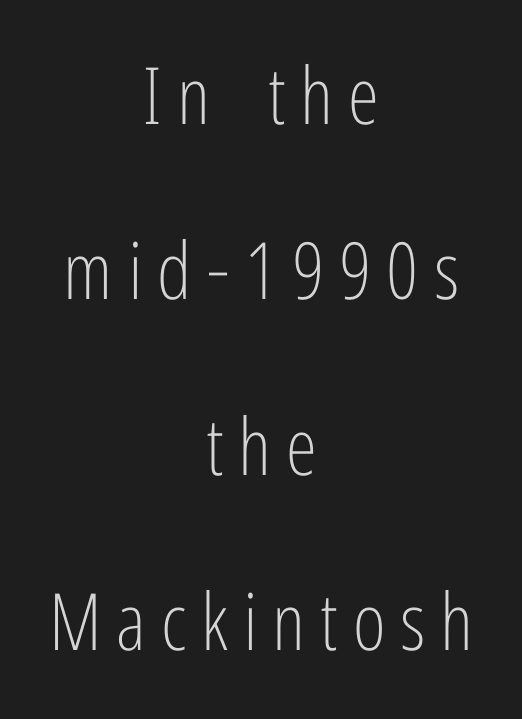
Q: Is the text bold? A: No.
Q: Is the text italic (slanted)? A: No, it is upright.
Q: Is the typeface a serif or a sans-serif typeface? A: Sans-serif.
Q: Is the text underlined? A: No.
Q: How is the paragraph aligned? A: Centered.
Q: Is the spacing between lines tight, normal or loose? A: Loose.
Q: Width (condensed, normal, or wide)? A: Condensed.
Q: Stroke contrast? A: Low.
Q: x-height? A: Medium.
Q: Monospaced? A: No.
